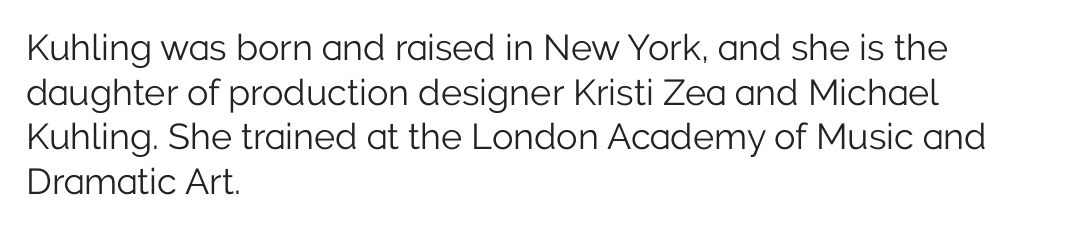
The image shows 36 px light sans-serif type, upright; set left-aligned, line spacing 1.24x, normal letter spacing, not underlined; low stroke contrast and a medium x-height.
